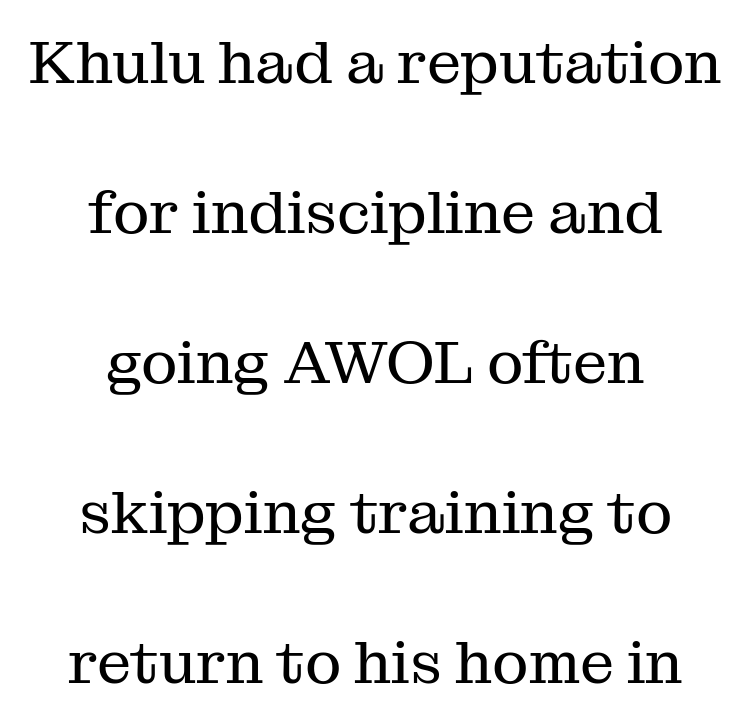
The horizontal fit of the characters is conventional and even. Bare-footed words on every line. Think of a printed novel: that variable character pitch is what you see here. The typesetter chose a symmetrical, centered arrangement here. Heft: none added — not bold. Ascenders rise straight up at ninety degrees.
